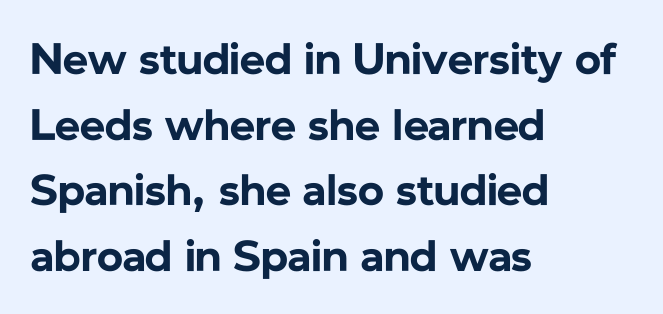
{"serif": "no", "italic": "no", "bold": "yes", "weight": "bold", "width": "normal", "stroke_contrast": "low", "x_height": "medium", "monospaced": "no", "underline": "no", "align": "left", "line_spacing": "normal", "line_spacing_ratio": 1.49, "letter_spacing": "normal", "letter_spacing_em": 0.0, "glyph_px": 44}
